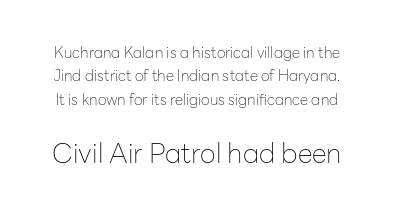
The image shows 27 px text type, upright; set normal line spacing (1.56x), normal letter spacing, not underlined; the second (bottom) block is 1.8x larger.
